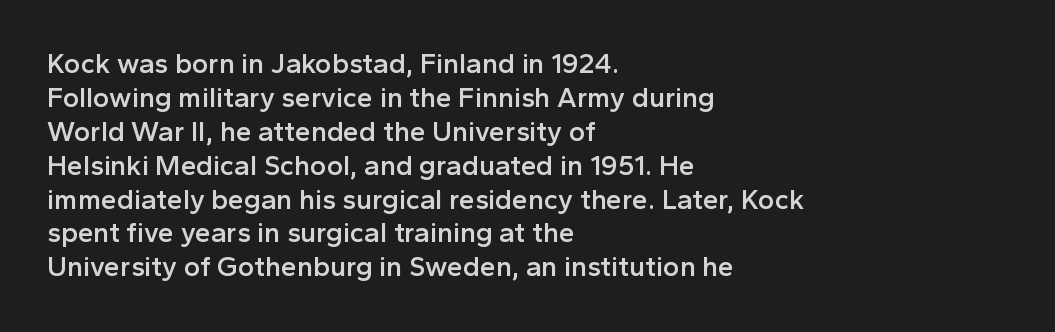
Q: Is the text bold? A: Semi-bold.
Q: Is the text italic (slanted)? A: No, it is upright.
Q: Is the typeface a serif or a sans-serif typeface? A: Sans-serif.
Q: Is the text underlined? A: No.
Q: How is the paragraph aligned? A: Left-aligned.
Q: Is the spacing between letters normal or unusually wide? A: Normal.
Q: Width (condensed, normal, or wide)? A: Normal.
Q: x-height? A: Medium.
Q: Monospaced? A: No.
